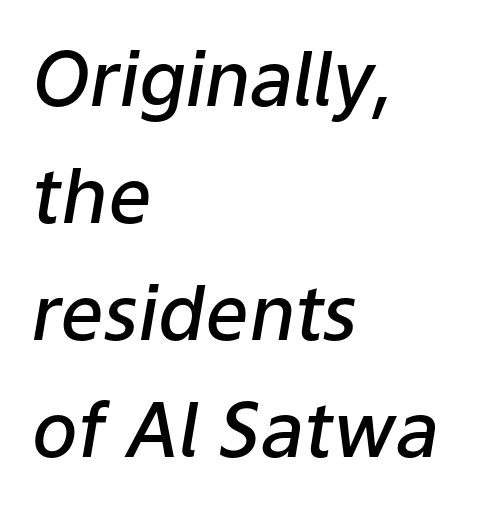
The image shows 76 px semibold type, italic (leaning right); set left-aligned, normal line spacing (1.54x), normal letter spacing, not underlined; low stroke contrast and a medium x-height.
